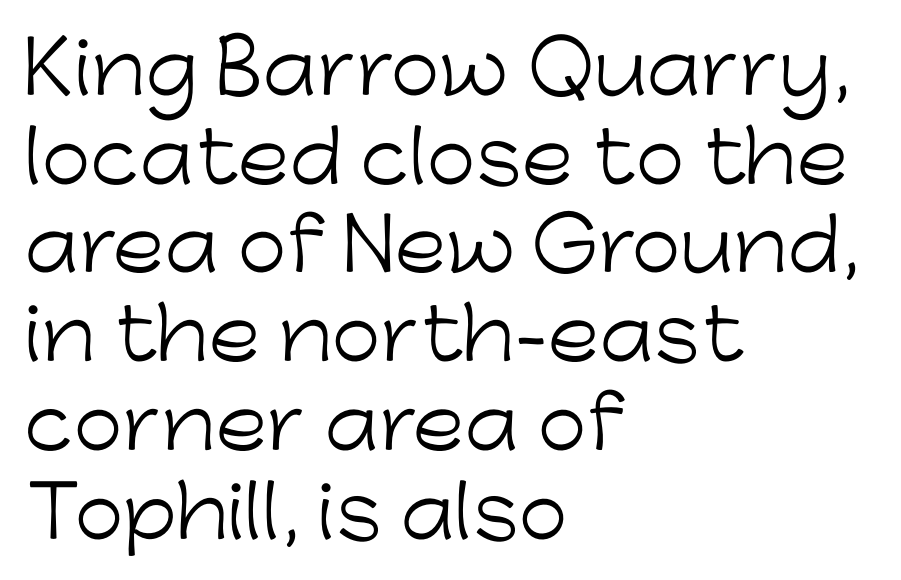
{"serif": "no", "italic": "no", "bold": "no", "weight": "light", "width": "normal", "stroke_contrast": "low", "x_height": "medium", "monospaced": "no", "underline": "no", "align": "left", "line_spacing": "normal", "line_spacing_ratio": 1.25, "letter_spacing": "normal", "letter_spacing_em": 0.0, "glyph_px": 71}
